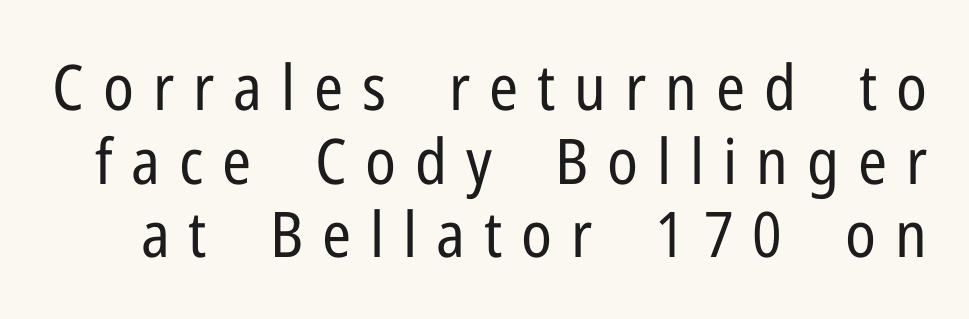
Q: Is the text bold? A: No.
Q: Is the text italic (slanted)? A: No, it is upright.
Q: Is the typeface a serif or a sans-serif typeface? A: Sans-serif.
Q: Is the text underlined? A: No.
Q: Is the spacing between letters normal or unusually wide? A: Unusually wide.
Q: Width (condensed, normal, or wide)? A: Condensed.
Q: Stroke contrast? A: Low.
Q: x-height? A: Medium.
Q: Monospaced? A: No.
